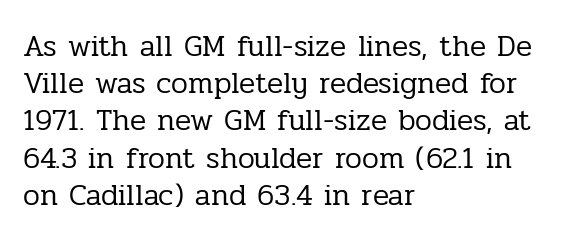
The image shows 30 px regular-weight serif type, upright; set left-aligned, line spacing 1.24x, normal letter spacing, not underlined; low stroke contrast and a medium x-height.
